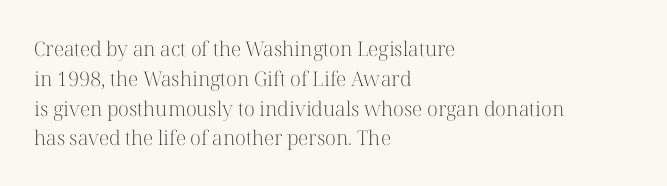
The image shows 20 px text type, upright; set left-aligned, normal line spacing (1.49x), normal letter spacing, not underlined.
